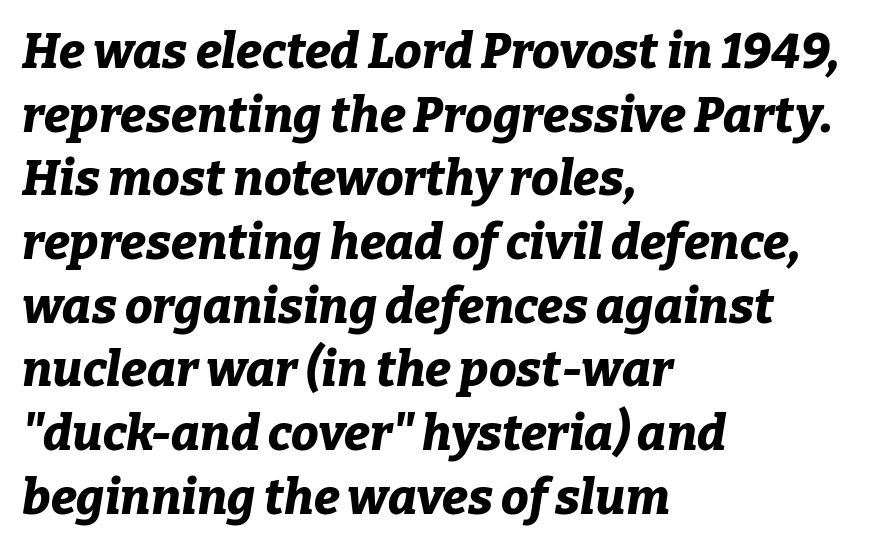
The passage is arranged the way most books set body copy — flush left. Here the glyphs are tracked normally, forming tight word shapes. Character widths vary here, with narrow letters taking less room than wide ones. The vertical gap from one line to the next is medium. Notice how the stems are inclined rather than vertical — that's the hallmark of italics. Students, this is bold: see how much ink each stroke carries.
